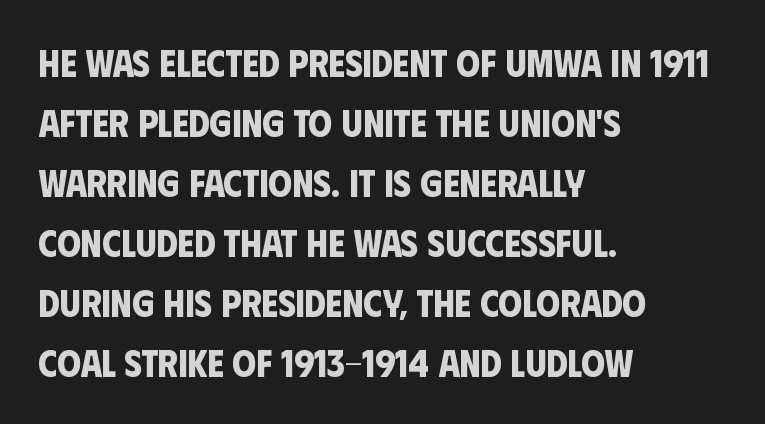
Q: Is the text bold? A: Yes.
Q: Is the typeface a serif or a sans-serif typeface? A: Sans-serif.
Q: Is the text underlined? A: No.
Q: How is the paragraph aligned? A: Left-aligned.
Q: Is the spacing between letters normal or unusually wide? A: Normal.
Q: Is the spacing between lines tight, normal or loose? A: Normal.
Q: Width (condensed, normal, or wide)? A: Condensed.
Q: Stroke contrast? A: Low.
Q: x-height? A: Large.
Q: Monospaced? A: No.
